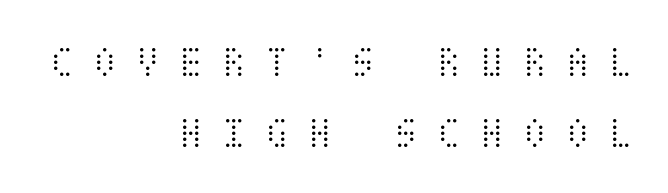
{"italic": "no", "bold": "no", "weight": "light", "width": "condensed", "stroke_contrast": "medium", "x_height": "large", "underline": "no", "align": "right", "line_spacing": "normal", "line_spacing_ratio": 1.62, "letter_spacing": "wide", "letter_spacing_em": 0.43, "glyph_px": 44}
